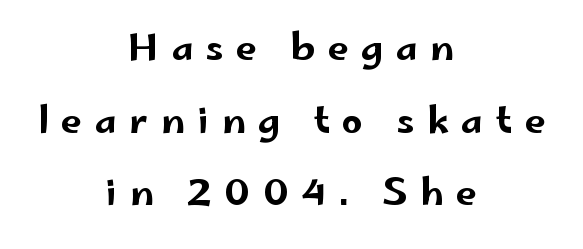
{"serif": "no", "italic": "no", "width": "wide", "stroke_contrast": "low", "x_height": "small", "monospaced": "no", "underline": "no", "align": "center", "line_spacing": "loose", "line_spacing_ratio": 1.96, "letter_spacing": "wide", "letter_spacing_em": 0.34, "glyph_px": 37}
